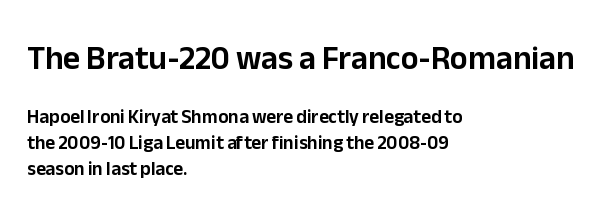
{"serif": "no", "italic": "no", "width": "normal", "stroke_contrast": "low", "x_height": "medium", "monospaced": "no", "underline": "no", "align": "left", "line_spacing": "normal", "line_spacing_ratio": 1.38, "letter_spacing": "normal", "letter_spacing_em": 0.0, "larger_block": "first", "size_ratio": 1.74, "glyph_px": 33}
